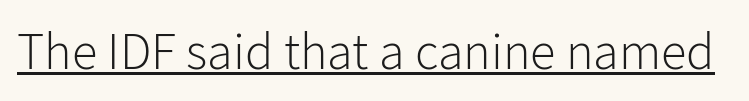
Q: Is the text bold? A: No.
Q: Is the text italic (slanted)? A: No, it is upright.
Q: Is the typeface a serif or a sans-serif typeface? A: Sans-serif.
Q: Is the text underlined? A: Yes.
Q: Is the spacing between letters normal or unusually wide? A: Normal.
Q: Width (condensed, normal, or wide)? A: Normal.
Q: Stroke contrast? A: Low.
Q: x-height? A: Medium.
Q: Monospaced? A: No.
